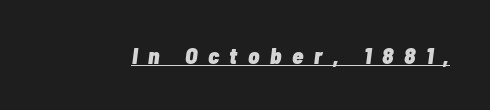
The image shows 23 px bold type, italic (leaning right); set unusually wide letter spacing (+0.46 em), underlined.
